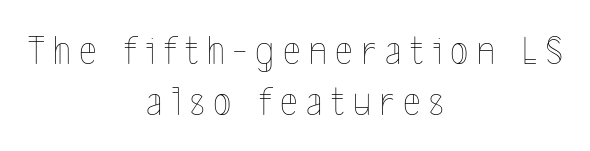
Q: Is the text bold? A: No.
Q: Is the text italic (slanted)? A: No, it is upright.
Q: Is the text underlined? A: No.
Q: How is the paragraph aligned? A: Centered.
Q: Is the spacing between letters normal or unusually wide? A: Unusually wide.
Q: Width (condensed, normal, or wide)? A: Condensed.
Q: x-height? A: Medium.
Q: Monospaced? A: No.
